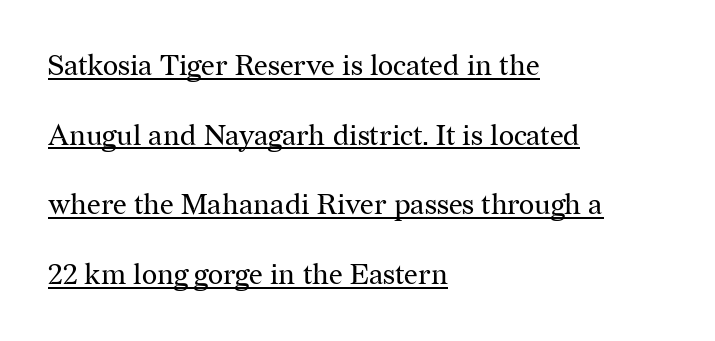
The image shows 29 px regular-weight serif type, upright; set left-aligned, loose line spacing (2.4x), normal letter spacing, underlined; medium stroke contrast and a medium x-height.
